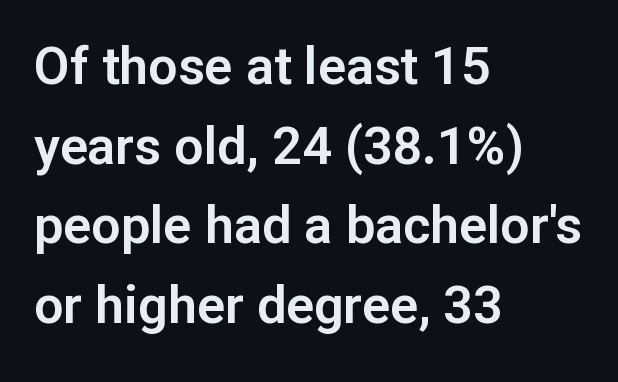
Q: Is the text italic (slanted)? A: No, it is upright.
Q: Is the typeface a serif or a sans-serif typeface? A: Sans-serif.
Q: Is the text underlined? A: No.
Q: How is the paragraph aligned? A: Left-aligned.
Q: Is the spacing between letters normal or unusually wide? A: Normal.
Q: Is the spacing between lines tight, normal or loose? A: Normal.
Q: Width (condensed, normal, or wide)? A: Normal.
Q: Stroke contrast? A: Low.
Q: x-height? A: Medium.
Q: Monospaced? A: No.
